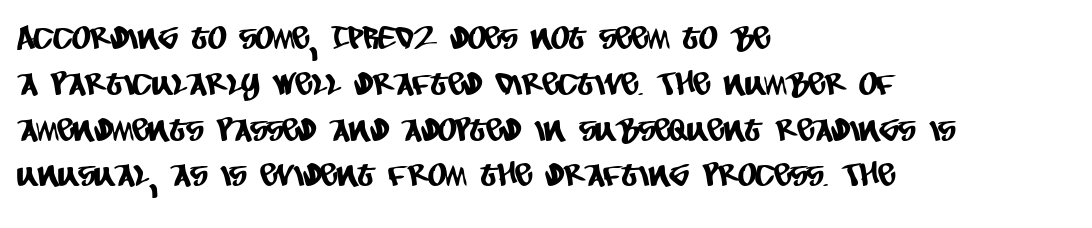
The image shows 32 px condensed sans-serif type; set left-aligned, normal line spacing (1.43x), normal letter spacing, not underlined; low stroke contrast and a large x-height.
